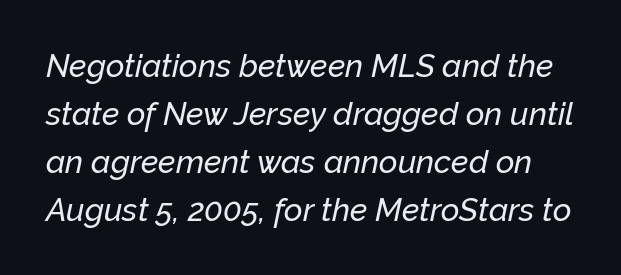
The image shows 32 px text type, italic (leaning right); set normal line spacing (1.5x), normal letter spacing, not underlined; low stroke contrast and a medium x-height.
